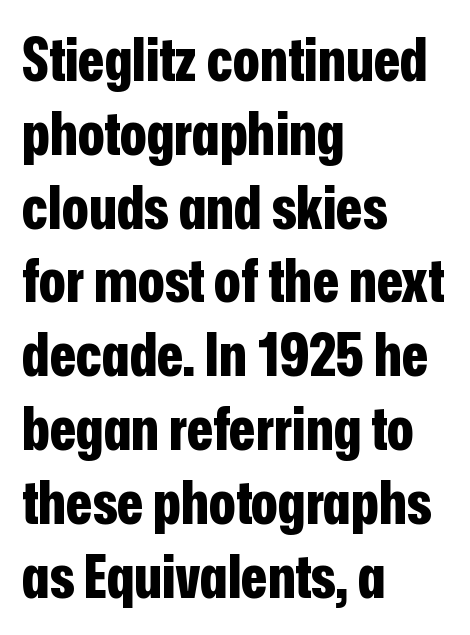
Is the letter spacing exaggerated? No — it looks like the ordinary default. Proportional: the letters do not fall into vertical columns. Alignment: flush left. The type family on display is of the sans-serif kind. Look at the stroke-to-counter ratio: heavy, a bold.
